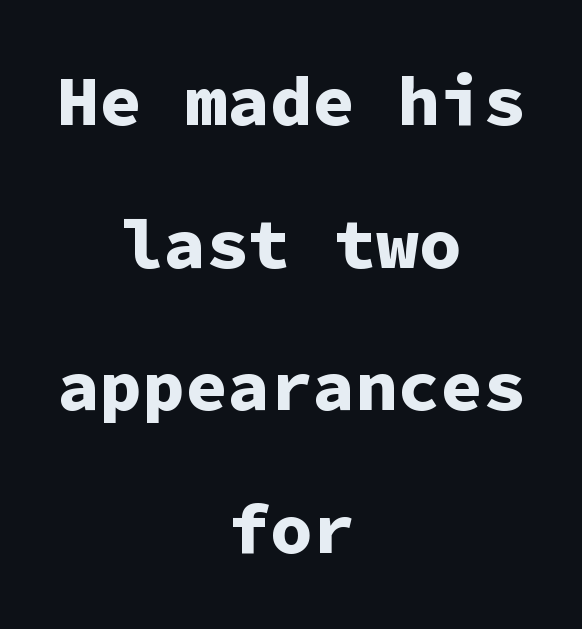
The image shows 71 px bold sans-serif type, upright, monospaced; set centered, loose line spacing (2.01x), normal letter spacing, not underlined; low stroke contrast and a medium x-height.
